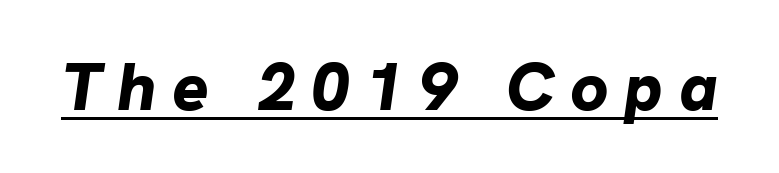
Underlined type. Stroke thickness is high; the sample reads as a true bold. Italic: yes, the glyphs are oblique. The horizontal fit of the characters is loose and conspicuously gappy.
